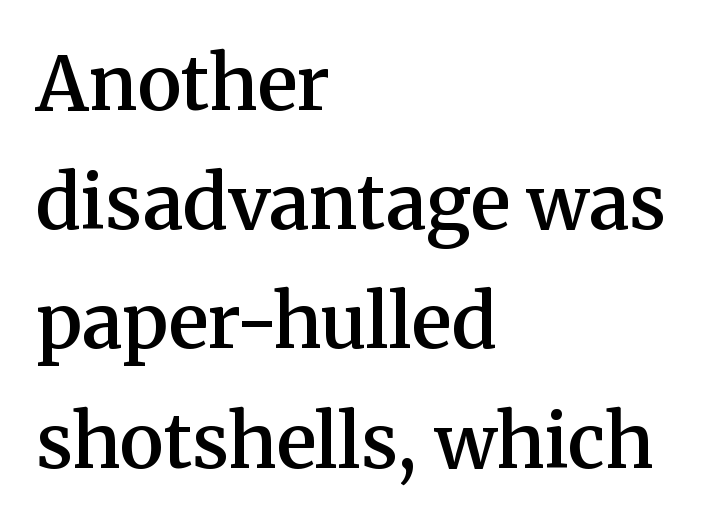
The image shows 75 px semibold serif type, upright; set left-aligned, normal line spacing (1.59x), normal letter spacing, not underlined; medium stroke contrast and a medium x-height.
